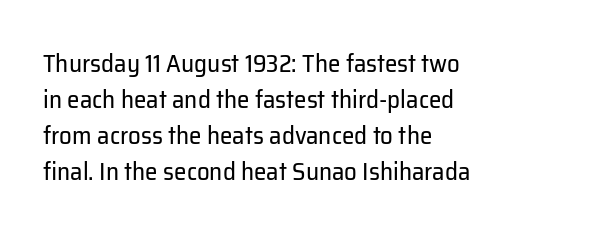
Q: Is the text bold? A: No.
Q: Is the text italic (slanted)? A: No, it is upright.
Q: Is the text underlined? A: No.
Q: How is the paragraph aligned? A: Left-aligned.
Q: Is the spacing between letters normal or unusually wide? A: Normal.
Q: Is the spacing between lines tight, normal or loose? A: Normal.
